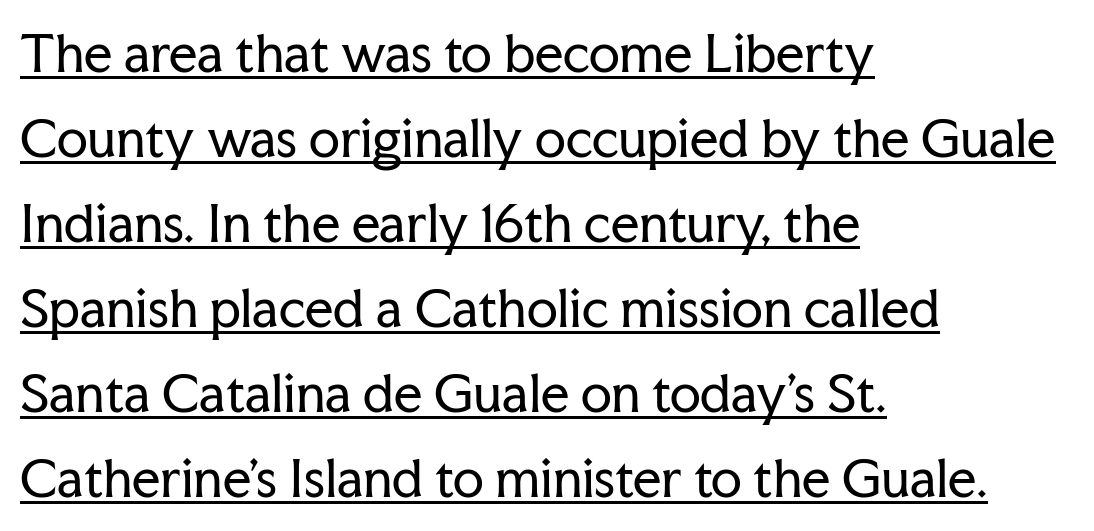
{"serif": "yes", "italic": "no", "bold": "no", "weight": "regular", "width": "normal", "stroke_contrast": "low", "x_height": "medium", "monospaced": "no", "underline": "yes", "align": "left", "line_spacing": "normal", "line_spacing_ratio": 1.7, "letter_spacing": "normal", "letter_spacing_em": 0.0, "glyph_px": 50}
